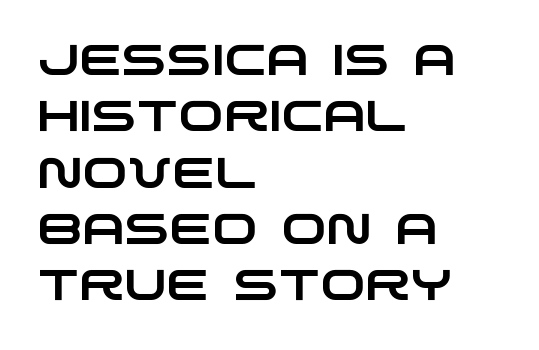
The image shows 43 px wide sans-serif type; set left-aligned, normal line spacing (1.31x), normal letter spacing, not underlined; low stroke contrast and a large x-height.
